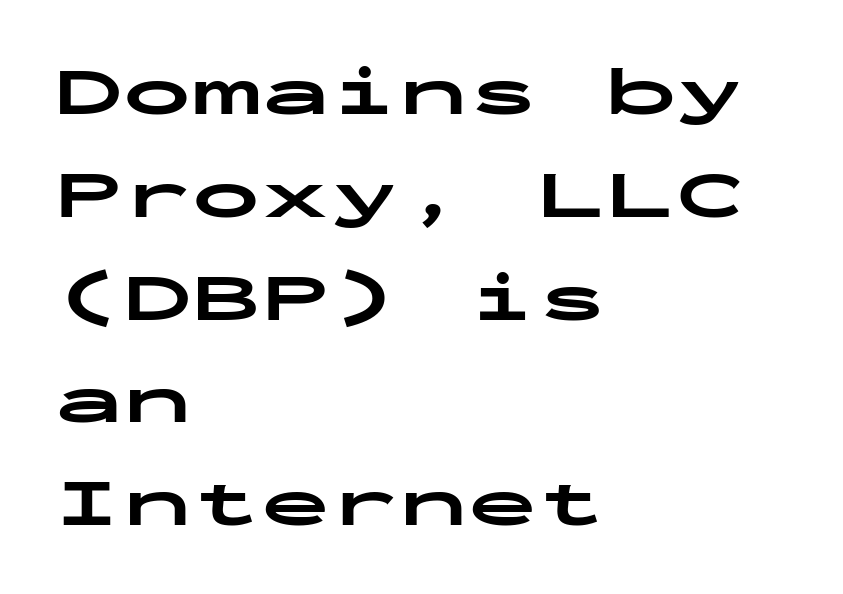
The image shows 69 px bold, wide sans-serif type, upright, monospaced; set left-aligned, normal line spacing (1.49x), normal letter spacing, not underlined; low stroke contrast and a medium x-height.
